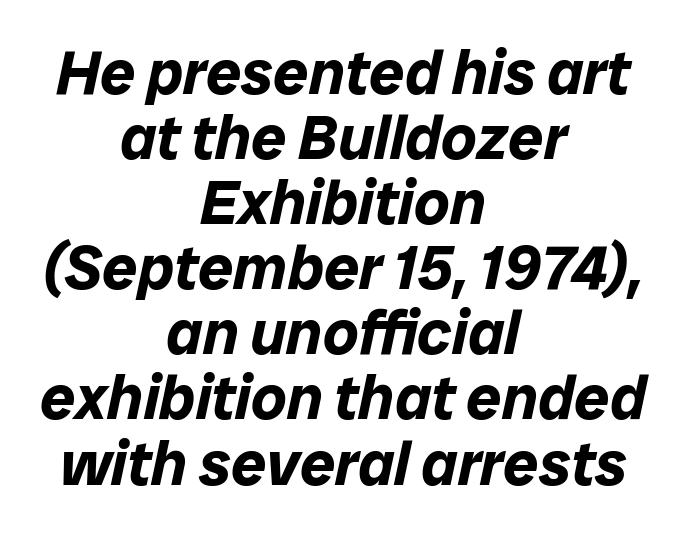
{"italic": "yes", "lean": "right", "slant_degrees": 12, "bold": "yes", "weight": "bold", "width": "normal", "stroke_contrast": "low", "x_height": "medium", "monospaced": "no", "underline": "no", "align": "center", "line_spacing": "tight", "line_spacing_ratio": 1.05, "letter_spacing": "normal", "letter_spacing_em": 0.0, "glyph_px": 62}
